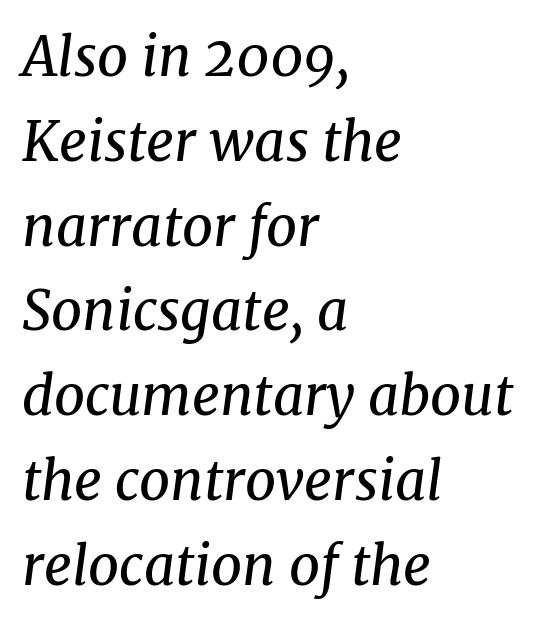
{"serif": "yes", "italic": "yes", "lean": "right", "slant_degrees": 8, "bold": "no", "weight": "regular", "width": "normal", "stroke_contrast": "medium", "x_height": "medium", "monospaced": "no", "underline": "no", "align": "left", "line_spacing": "normal", "line_spacing_ratio": 1.57, "letter_spacing": "normal", "letter_spacing_em": 0.0, "glyph_px": 54}
